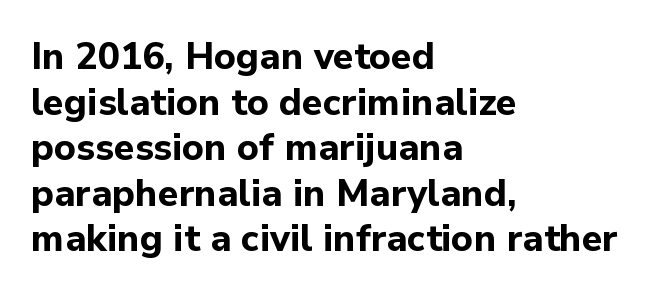
{"serif": "no", "italic": "no", "bold": "yes", "weight": "bold", "width": "normal", "stroke_contrast": "low", "x_height": "medium", "monospaced": "no", "underline": "no", "align": "left", "line_spacing_ratio": 1.23, "letter_spacing": "normal", "letter_spacing_em": 0.0, "glyph_px": 37}
